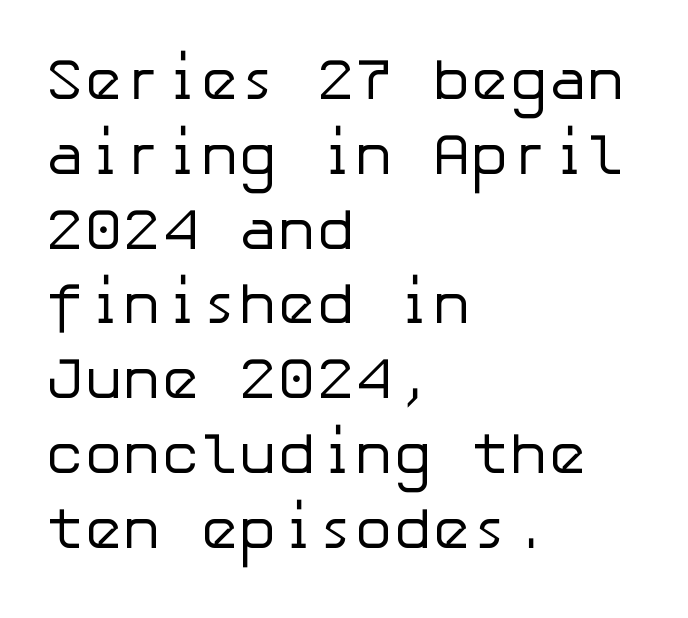
{"serif": "no", "italic": "no", "bold": "no", "weight": "regular", "width": "normal", "stroke_contrast": "low", "x_height": "medium", "underline": "no", "align": "left", "line_spacing": "normal", "line_spacing_ratio": 1.29, "letter_spacing": "normal", "letter_spacing_em": 0.0, "glyph_px": 58}
